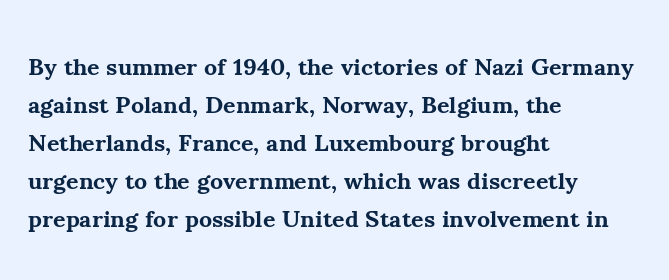
Q: Is the text bold? A: Yes.
Q: Is the text italic (slanted)? A: No, it is upright.
Q: Is the text underlined? A: No.
Q: How is the paragraph aligned? A: Left-aligned.
Q: Is the spacing between letters normal or unusually wide? A: Normal.
Q: Is the spacing between lines tight, normal or loose? A: Normal.
